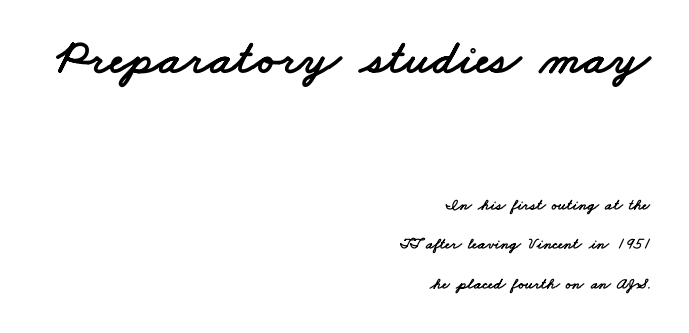
The image shows 49 px wide sans-serif type; set right-aligned, loose line spacing (2.45x), normal letter spacing, not underlined; the first (top) block is 3.06x larger; low stroke contrast and a small x-height.
